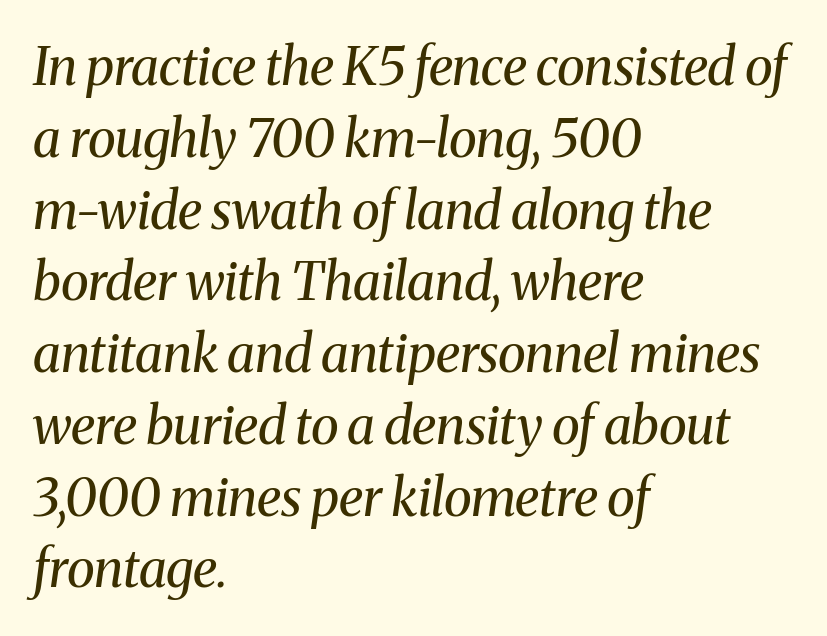
The image shows 52 px regular-weight serif type, italic (leaning right); set left-aligned, normal line spacing (1.38x), normal letter spacing, not underlined; medium stroke contrast and a medium x-height.
